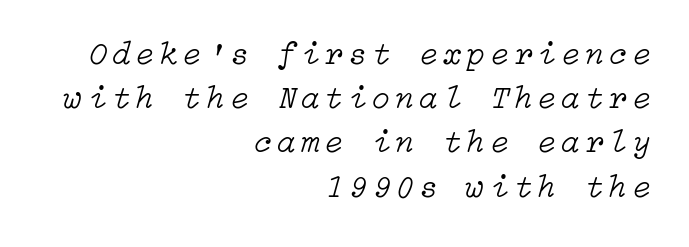
The zone under the glyphs is completely vacant. The characters are drawn with everyday or finer stroke widths. This sample is right-justified, so line beginnings fall wherever the words allow. The rows are spaced the way most documents space them. Italic: yes, the glyphs are oblique.
